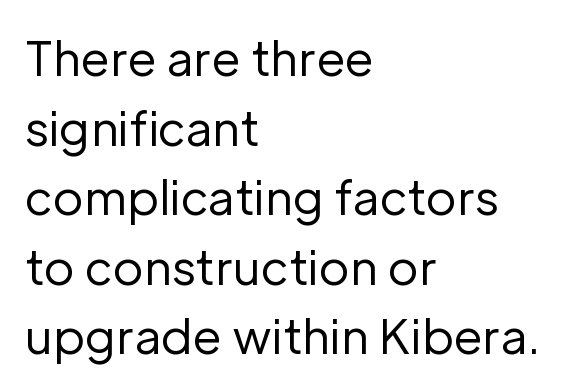
Q: Is the text bold? A: No.
Q: Is the text italic (slanted)? A: No, it is upright.
Q: Is the typeface a serif or a sans-serif typeface? A: Sans-serif.
Q: Is the text underlined? A: No.
Q: How is the paragraph aligned? A: Left-aligned.
Q: Is the spacing between letters normal or unusually wide? A: Normal.
Q: Is the spacing between lines tight, normal or loose? A: Normal.
Q: Width (condensed, normal, or wide)? A: Normal.
Q: Stroke contrast? A: Low.
Q: x-height? A: Medium.
Q: Monospaced? A: No.
